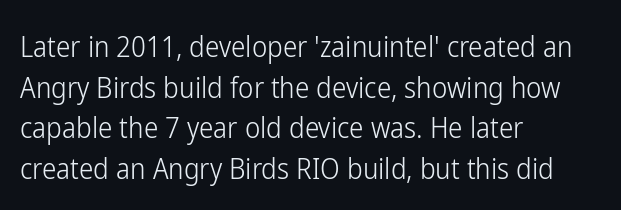
The image shows 29 px light, condensed sans-serif type, upright; set left-aligned, normal line spacing (1.4x), normal letter spacing, not underlined; low stroke contrast and a medium x-height.
